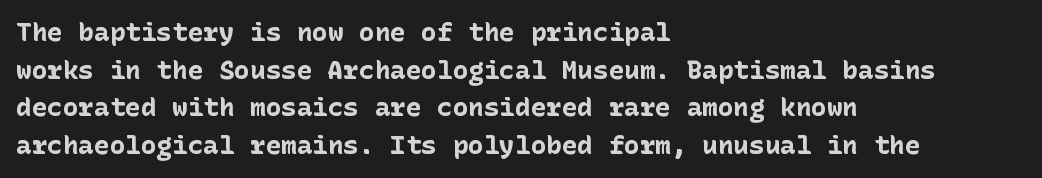
Q: Is the text bold? A: Yes.
Q: Is the text italic (slanted)? A: No, it is upright.
Q: Is the text underlined? A: No.
Q: How is the paragraph aligned? A: Left-aligned.
Q: Is the spacing between letters normal or unusually wide? A: Normal.
Q: Is the spacing between lines tight, normal or loose? A: Normal.
